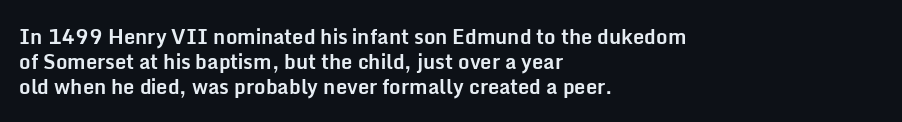
Q: Is the text bold? A: Yes.
Q: Is the text italic (slanted)? A: No, it is upright.
Q: Is the text underlined? A: No.
Q: How is the paragraph aligned? A: Left-aligned.
Q: Is the spacing between letters normal or unusually wide? A: Normal.
Q: Is the spacing between lines tight, normal or loose? A: Normal.
